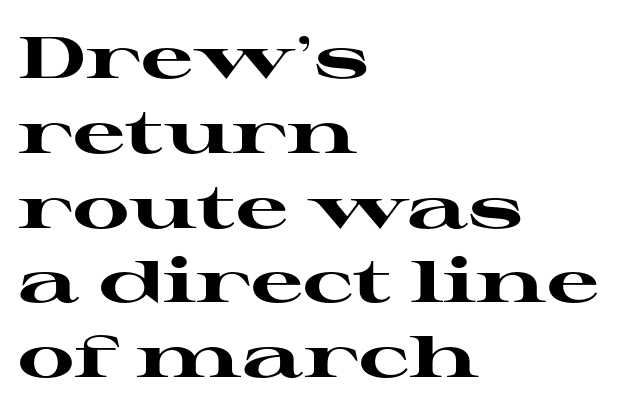
The image shows 58 px heavy, wide serif type, upright; set left-aligned, normal line spacing (1.29x), normal letter spacing, not underlined; high stroke contrast and a medium x-height.
